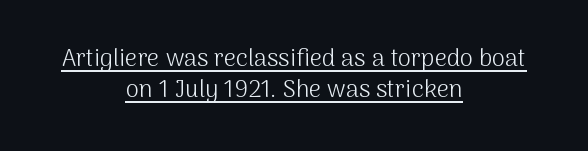
Vertical stems look standard width or narrower in stroke. The lines in this sample share a center point and differ in where they start and stop. When letters stand straight like this, we call the style roman or upright. Descenders here cross a horizontal rule under the line. Reading down the column, the eye jumps a familiar distance to each next line.
